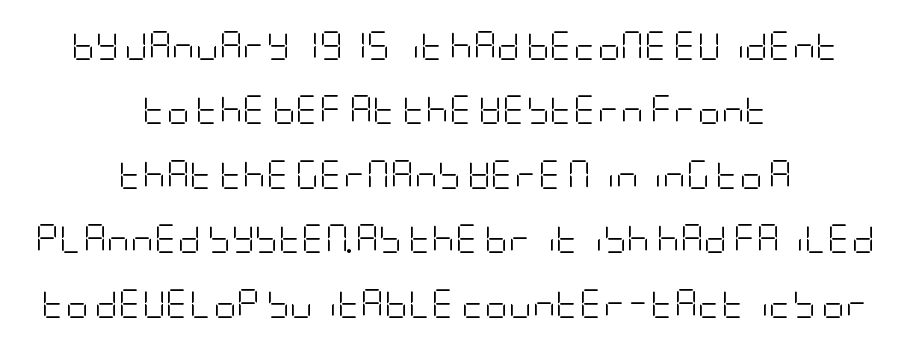
Caption: multi-line text, centered on the measure. On a weight scale, this lands at 450 or below. The letters stand straight up with perfectly vertical stems. This sample trades compactness for vertical openness between lines. The space directly below the letters is spotless. Does extra space separate the letters? No, they use regular spacing.
